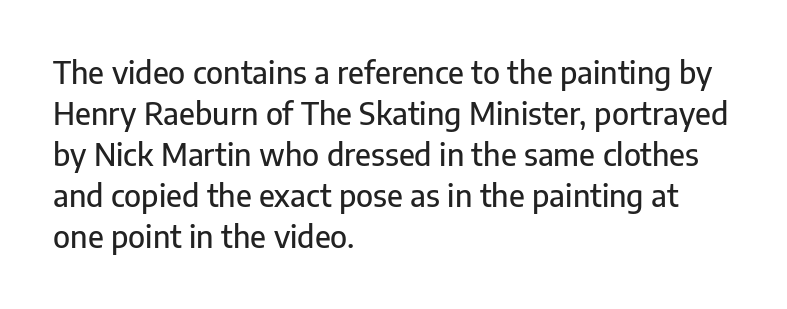
{"serif": "no", "italic": "no", "width": "normal", "stroke_contrast": "low", "x_height": "medium", "monospaced": "no", "underline": "no", "align": "left", "line_spacing": "normal", "line_spacing_ratio": 1.37, "letter_spacing": "normal", "letter_spacing_em": 0.0, "glyph_px": 30}
